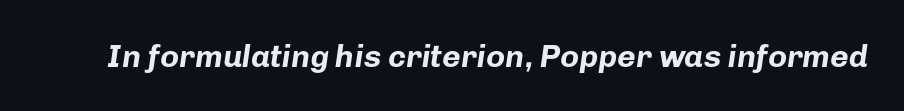
Q: Is the text bold? A: Yes.
Q: Is the text italic (slanted)? A: Yes, it leans right by about 8 degrees.
Q: Is the text underlined? A: No.
Q: Is the spacing between letters normal or unusually wide? A: Normal.
Q: Width (condensed, normal, or wide)? A: Normal.
Q: Stroke contrast? A: Low.
Q: x-height? A: Medium.
Q: Monospaced? A: No.
